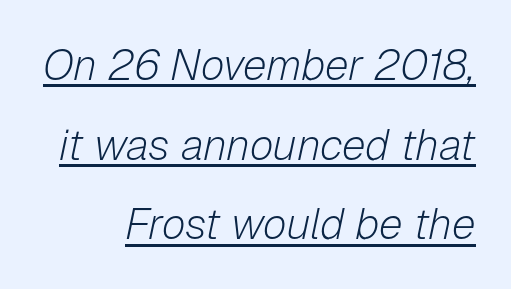
The image shows 43 px light type, italic (leaning right); set right-aligned, line spacing 1.85x, normal letter spacing, underlined; low stroke contrast and a medium x-height.
